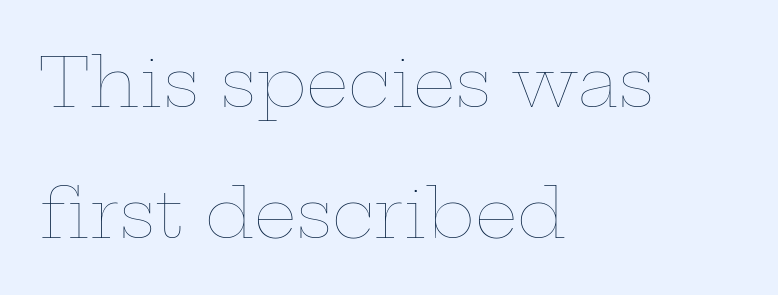
Typeset ragged right — the left edge is the straight one. Spacing verdict: proportional, widths tailored to each character. Anything drawn beneath the words? Only blank space. Posture: upright roman. Notice the wide empty band between every row — that's loose leading. Caption: face not bold, strokes unweighted.
